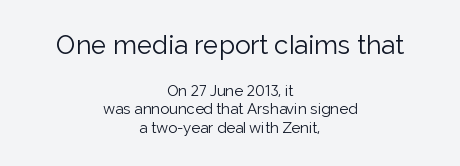
The image shows 26 px text type, upright; set centered, line spacing 1.21x, normal letter spacing, not underlined; the first (top) block is 1.73x larger.
